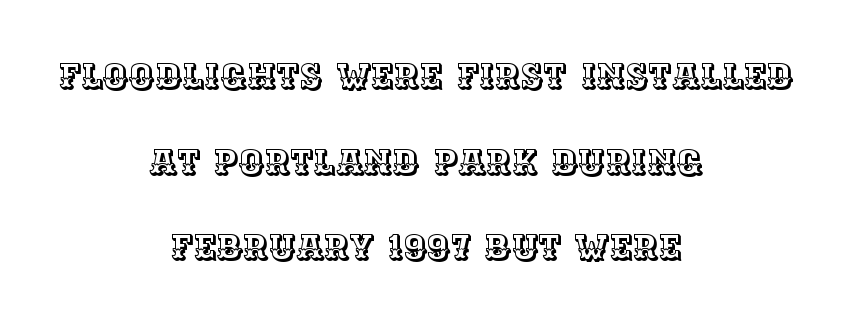
The image shows 35 px text type, upright; set centered, loose line spacing (2.45x), normal letter spacing, not underlined; a large x-height.
